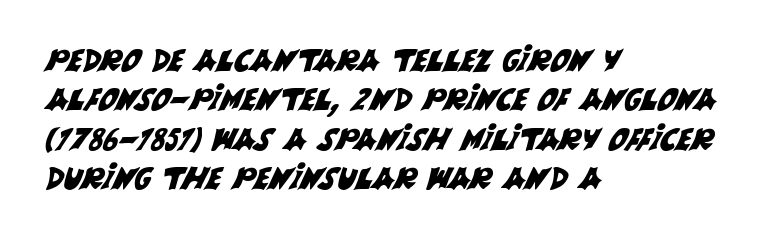
The face used here is proportionally spaced, like ordinary book or web type. The space between consecutive lines is moderate. The rendering keeps characters at their native spacing. The letters carry no serifs — their stems end cleanly without finishing strokes. Casual observation: everything's shoved over to the left.
